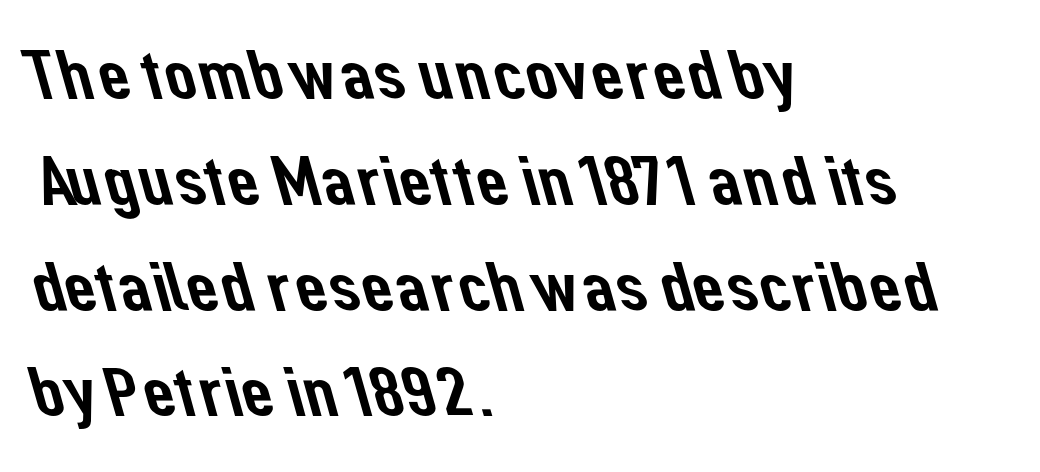
The image shows 71 px sans-serif type; set left-aligned, normal line spacing (1.49x), normal letter spacing, not underlined; low stroke contrast and a medium x-height.
